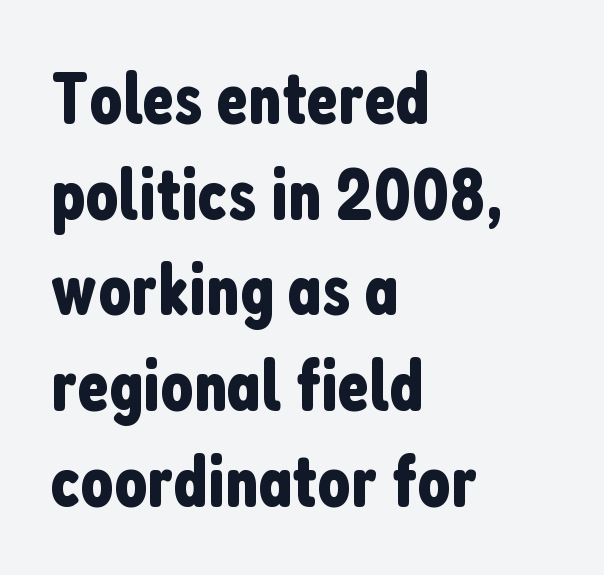
Q: Is the text italic (slanted)? A: No, it is upright.
Q: Is the typeface a serif or a sans-serif typeface? A: Sans-serif.
Q: Is the text underlined? A: No.
Q: How is the paragraph aligned? A: Left-aligned.
Q: Is the spacing between letters normal or unusually wide? A: Normal.
Q: Is the spacing between lines tight, normal or loose? A: Normal.
Q: Width (condensed, normal, or wide)? A: Condensed.
Q: Stroke contrast? A: Low.
Q: x-height? A: Medium.
Q: Monospaced? A: No.
